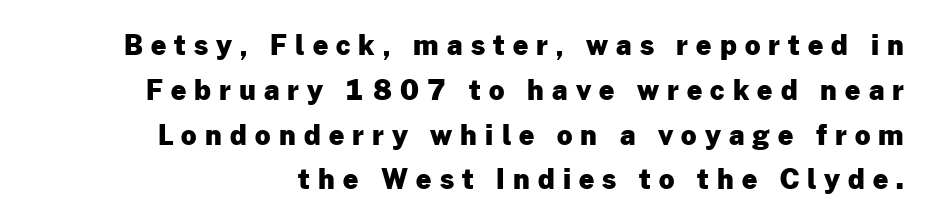
{"italic": "no", "bold": "yes", "underline": "no", "line_spacing": "normal", "line_spacing_ratio": 1.66, "letter_spacing": "wide", "letter_spacing_em": 0.3, "glyph_px": 27}
